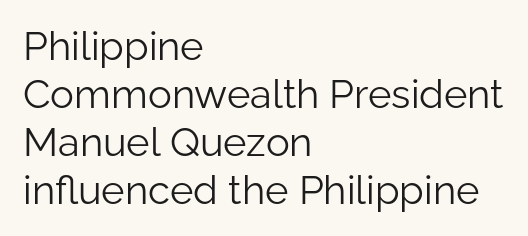
{"serif": "no", "italic": "no", "bold": "no", "weight": "light", "width": "normal", "stroke_contrast": "low", "x_height": "medium", "monospaced": "no", "underline": "no", "align": "left", "line_spacing_ratio": 1.2, "letter_spacing": "normal", "letter_spacing_em": 0.0, "glyph_px": 40}
